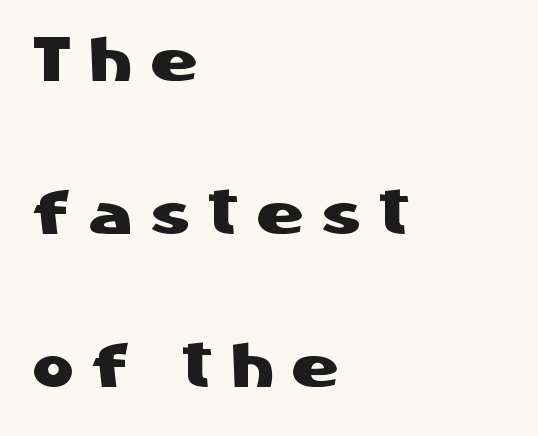
Q: Is the text italic (slanted)? A: No, it is upright.
Q: Is the typeface a serif or a sans-serif typeface? A: Sans-serif.
Q: Is the text underlined? A: No.
Q: How is the paragraph aligned? A: Left-aligned.
Q: Is the spacing between letters normal or unusually wide? A: Unusually wide.
Q: Is the spacing between lines tight, normal or loose? A: Loose.
Q: Width (condensed, normal, or wide)? A: Normal.
Q: Stroke contrast? A: Low.
Q: x-height? A: Medium.
Q: Monospaced? A: No.
